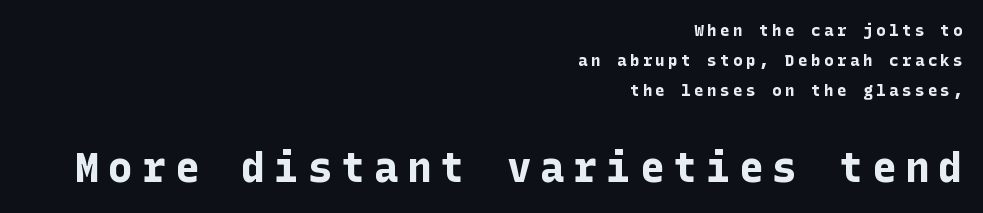
A student would notice the bottom passage is typeset larger than what precedes it. The rag falls on the left side of this text block. The specimen omits any rule beneath the text block's lines. Italic: no, the glyphs are upright roman.
